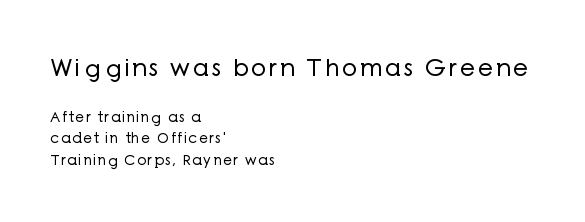
{"italic": "no", "bold": "no", "underline": "no", "align": "left", "line_spacing": "normal", "line_spacing_ratio": 1.53, "larger_block": "first", "size_ratio": 1.71, "glyph_px": 24}
